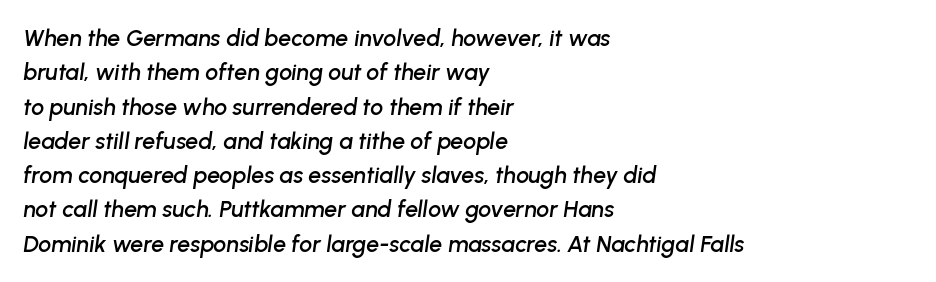
Q: Is the text italic (slanted)? A: Yes, it leans right by about 8 degrees.
Q: Is the text underlined? A: No.
Q: How is the paragraph aligned? A: Left-aligned.
Q: Is the spacing between letters normal or unusually wide? A: Normal.
Q: Is the spacing between lines tight, normal or loose? A: Normal.
